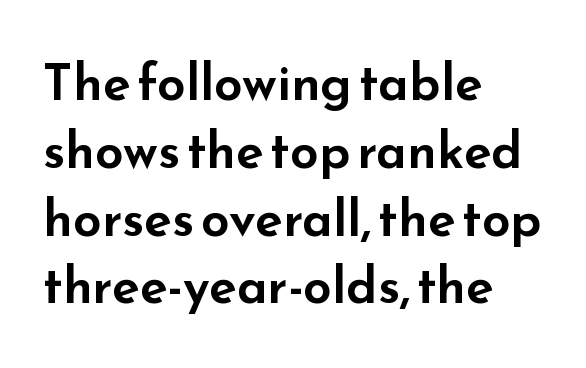
{"serif": "no", "italic": "no", "width": "wide", "stroke_contrast": "low", "x_height": "small", "monospaced": "no", "underline": "no", "align": "left", "line_spacing": "normal", "line_spacing_ratio": 1.33, "letter_spacing": "normal", "letter_spacing_em": 0.0, "glyph_px": 51}
